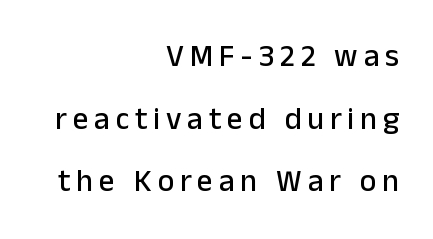
Q: Is the text italic (slanted)? A: No, it is upright.
Q: Is the typeface a serif or a sans-serif typeface? A: Sans-serif.
Q: Is the text underlined? A: No.
Q: How is the paragraph aligned? A: Right-aligned.
Q: Is the spacing between lines tight, normal or loose? A: Loose.
Q: Width (condensed, normal, or wide)? A: Normal.
Q: Stroke contrast? A: Low.
Q: x-height? A: Medium.
Q: Monospaced? A: No.
